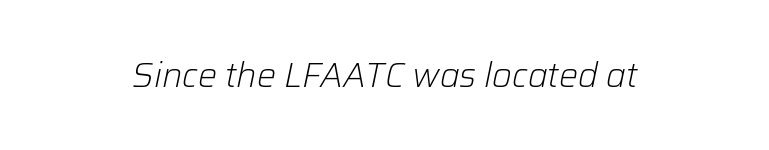
{"italic": "yes", "lean": "right", "slant_degrees": 12, "bold": "no", "weight": "light", "width": "normal", "stroke_contrast": "low", "x_height": "medium", "monospaced": "no", "underline": "no", "letter_spacing": "normal", "letter_spacing_em": 0.0, "glyph_px": 34}
